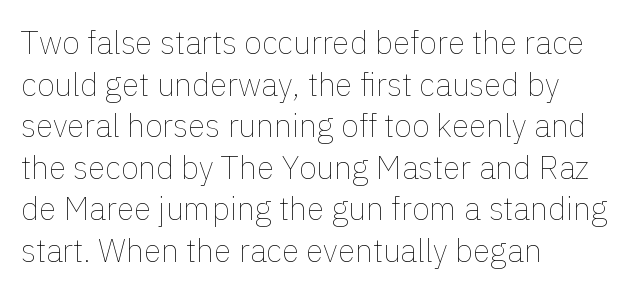
Q: Is the text bold? A: No.
Q: Is the text italic (slanted)? A: No, it is upright.
Q: Is the text underlined? A: No.
Q: How is the paragraph aligned? A: Left-aligned.
Q: Is the spacing between letters normal or unusually wide? A: Normal.
Q: Is the spacing between lines tight, normal or loose? A: Normal.
Q: Width (condensed, normal, or wide)? A: Normal.
Q: x-height? A: Medium.
Q: Monospaced? A: No.
